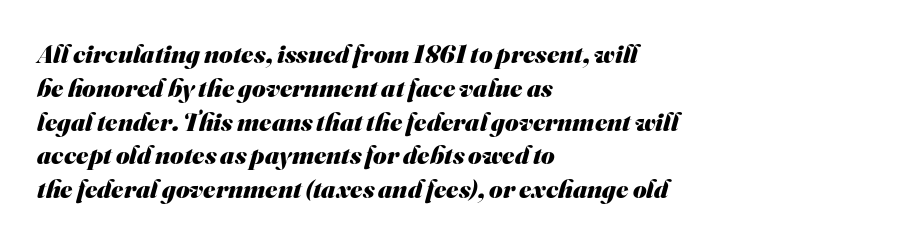
{"bold": "yes", "underline": "no", "align": "left", "line_spacing": "normal", "line_spacing_ratio": 1.3, "letter_spacing": "normal", "letter_spacing_em": 0.0, "glyph_px": 26}
